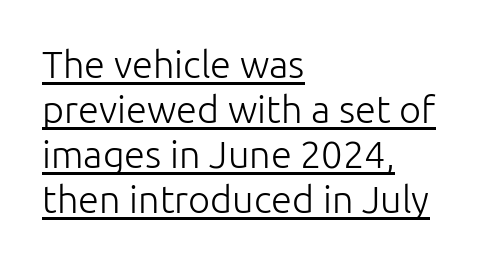
This reads as an unemphasized weight, regular at the heaviest. The horizontal fit of the characters is conventional and even. Glance below the letters and you will spot a drawn line. Note: no serifs on the glyphs. Typeset ragged right — the left edge is the straight one.
